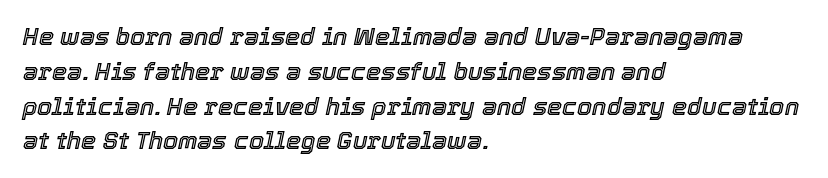
The specimen reads as italic at a glance. The lines in this sample share a left origin and differ only in where they stop. What's the leading like? Ordinary, nothing unusual. The glyphs are unaccompanied by any horizontal stroke below them. There is no visible air inserted between adjacent glyphs.
